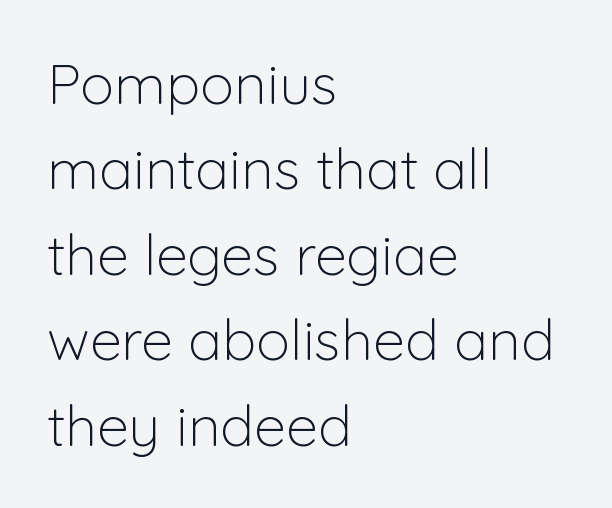
The image shows 57 px light sans-serif type, upright; set left-aligned, normal line spacing (1.5x), normal letter spacing, not underlined; low stroke contrast and a medium x-height.
